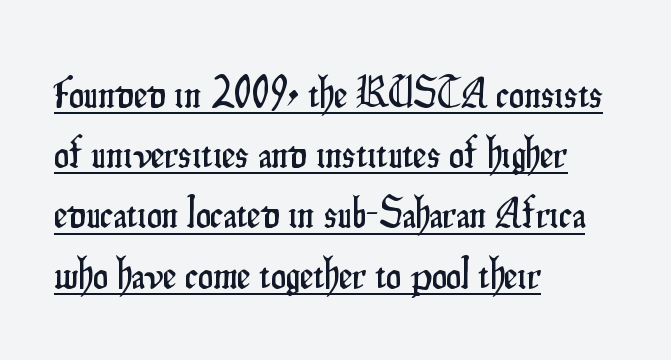
The letters stand upright; this is a roman face. The font family rendered here belongs to the sans-serif group. The passage is arranged the way most books set body copy — flush left. Each new line begins a customary step beneath the previous one. The passage shown is underscored from start to finish. The face used here is proportionally spaced, like ordinary book or web type.
